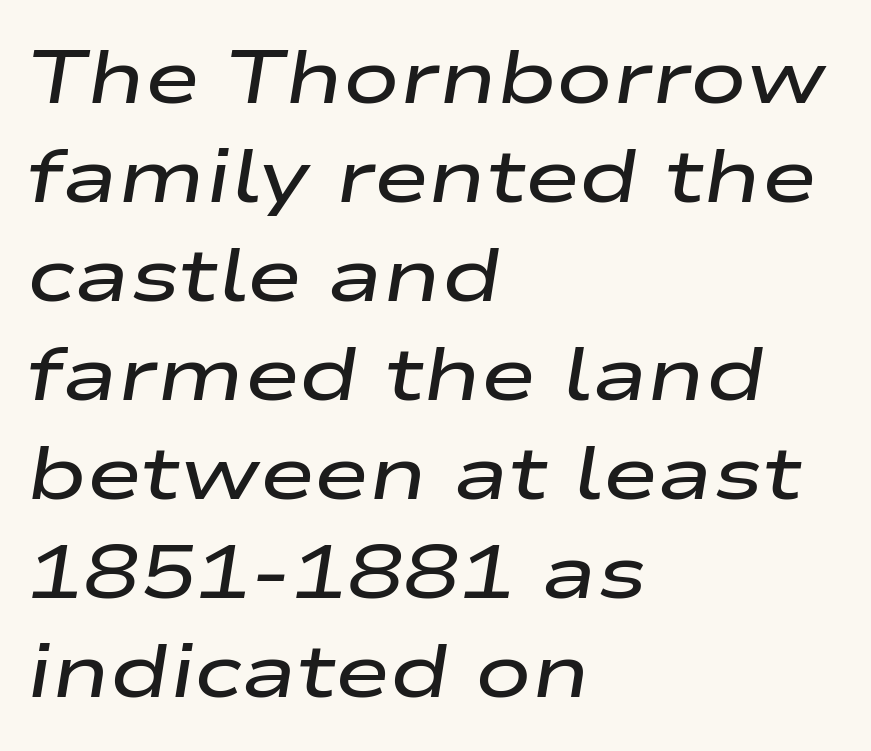
The image shows 75 px semibold, wide type, italic (leaning right); set left-aligned, normal line spacing (1.32x), normal letter spacing, not underlined; low stroke contrast and a medium x-height.
